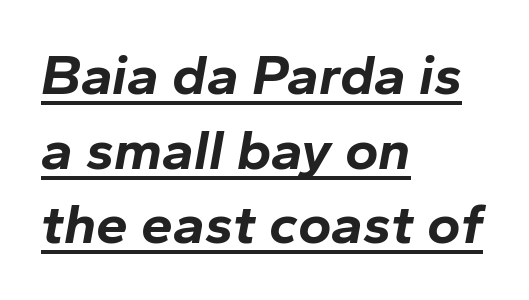
Q: Is the text bold? A: Yes.
Q: Is the text italic (slanted)? A: Yes, it leans right by about 10 degrees.
Q: Is the text underlined? A: Yes.
Q: How is the paragraph aligned? A: Left-aligned.
Q: Is the spacing between letters normal or unusually wide? A: Normal.
Q: Is the spacing between lines tight, normal or loose? A: Normal.
Q: Width (condensed, normal, or wide)? A: Normal.
Q: Stroke contrast? A: Low.
Q: x-height? A: Medium.
Q: Monospaced? A: No.
